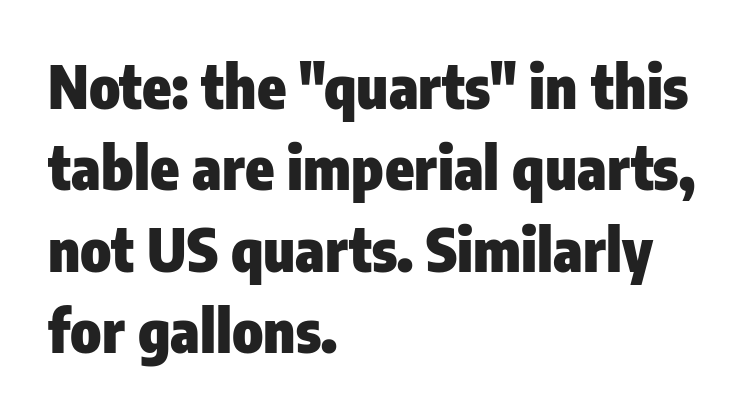
You can tell from the bare stems that sans-serif type was used. Every character sits straight up, as roman type does. No word sits above an underline. Quick note: interline space is typical. Short note: letters normally spaced. Note the varied advance widths — an 'i' is clearly narrower than an 'm'.
